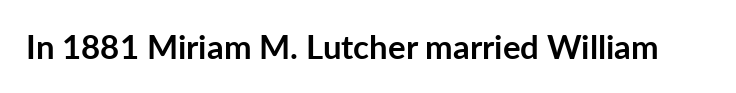
Q: Is the text bold? A: Yes.
Q: Is the text italic (slanted)? A: No, it is upright.
Q: Is the typeface a serif or a sans-serif typeface? A: Sans-serif.
Q: Is the text underlined? A: No.
Q: Is the spacing between letters normal or unusually wide? A: Normal.
Q: Width (condensed, normal, or wide)? A: Normal.
Q: Stroke contrast? A: Low.
Q: x-height? A: Medium.
Q: Monospaced? A: No.
